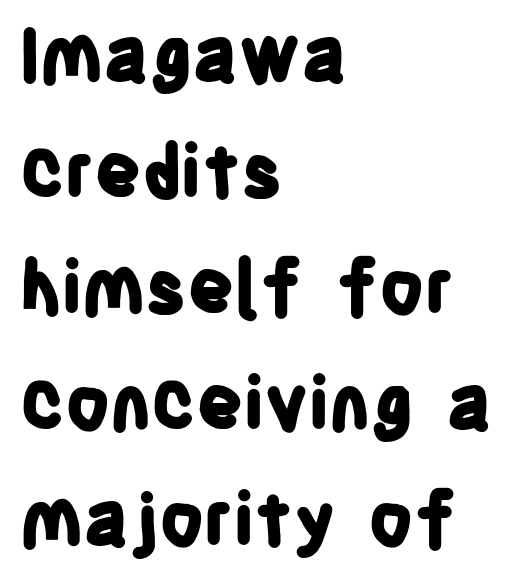
Q: Is the text bold? A: Yes.
Q: Is the text italic (slanted)? A: No, it is upright.
Q: Is the typeface a serif or a sans-serif typeface? A: Sans-serif.
Q: Is the text underlined? A: No.
Q: How is the paragraph aligned? A: Left-aligned.
Q: Is the spacing between letters normal or unusually wide? A: Normal.
Q: Is the spacing between lines tight, normal or loose? A: Normal.
Q: Width (condensed, normal, or wide)? A: Condensed.
Q: Stroke contrast? A: Low.
Q: x-height? A: Large.
Q: Monospaced? A: No.
